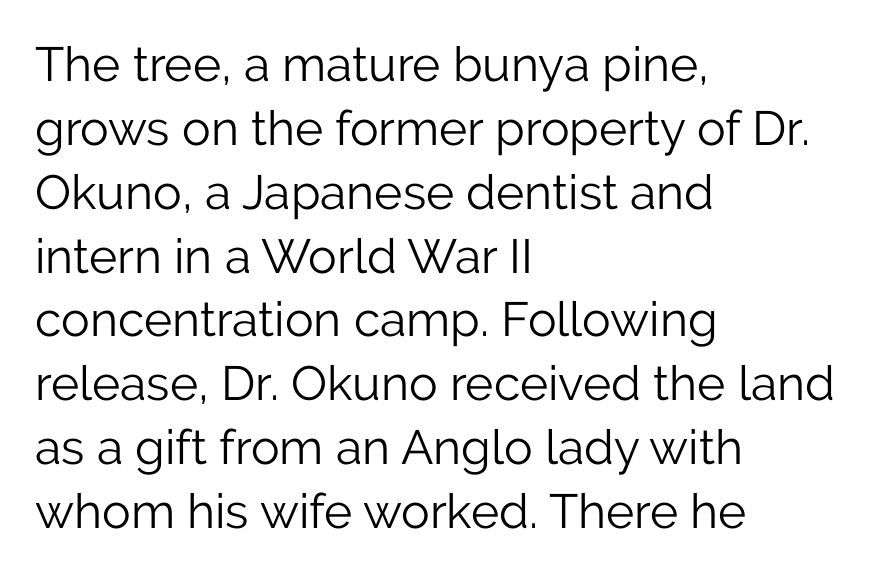
Left-aligned paragraph, ragged on the right. Nope, not italic — everything's standing straight. Clear beneath every line of the passage. The cut favours lightness, reaching ordinary text weight at its darkest. Serifs: no, the terminals of the letterforms are clean.
